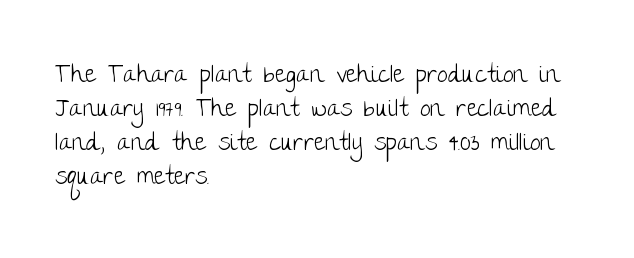
Just letters on the line, the space beneath them empty. The lines sit at an ordinary, default distance from one another. Reading down the block, your eye returns to a fixed left position each line. Think standard paragraph weight, or any step lighter than that.
